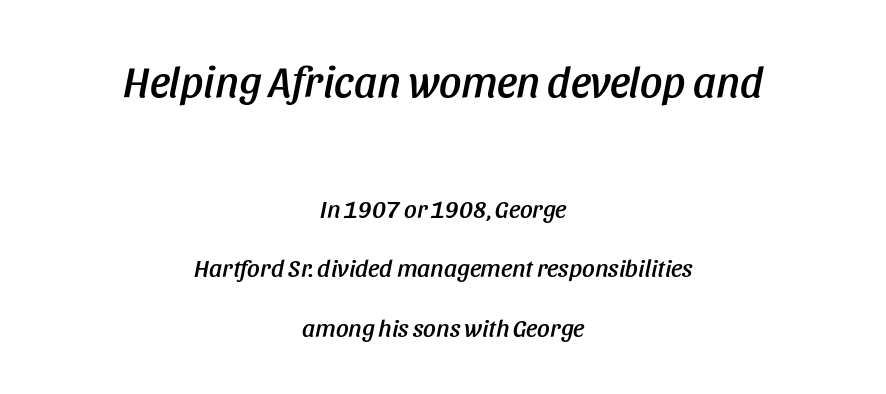
{"italic": "yes", "lean": "right", "slant_degrees": 11, "width": "condensed", "stroke_contrast": "low", "x_height": "large", "monospaced": "no", "underline": "no", "align": "center", "line_spacing": "loose", "line_spacing_ratio": 2.38, "letter_spacing": "normal", "letter_spacing_em": 0.0, "larger_block": "first", "size_ratio": 1.76, "glyph_px": 44}
